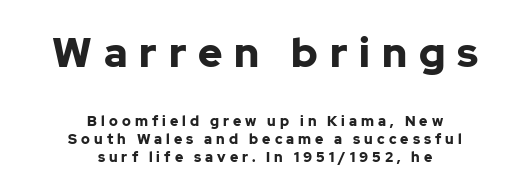
{"serif": "no", "italic": "no", "bold": "yes", "weight": "bold", "width": "normal", "stroke_contrast": "low", "x_height": "medium", "monospaced": "no", "underline": "no", "align": "center", "line_spacing": "normal", "line_spacing_ratio": 1.29, "letter_spacing": "wide", "letter_spacing_em": 0.29, "larger_block": "first", "size_ratio": 2.93, "glyph_px": 41}
